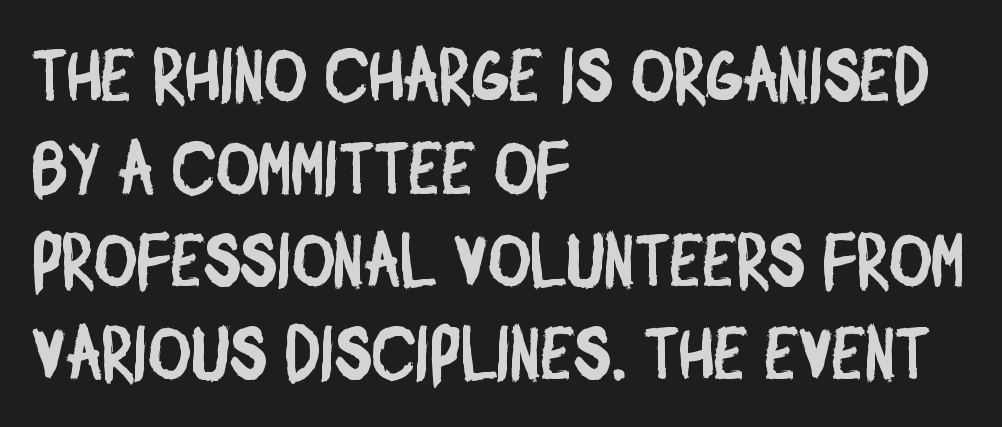
Left-aligned paragraph, ragged on the right. Note the varied advance widths — an 'i' is clearly narrower than an 'm'. Serifs: no, the terminals of the letterforms are clean. Look at the tracking — it's just the regular setting, nothing added. Each row of text sits above clean, open space.
